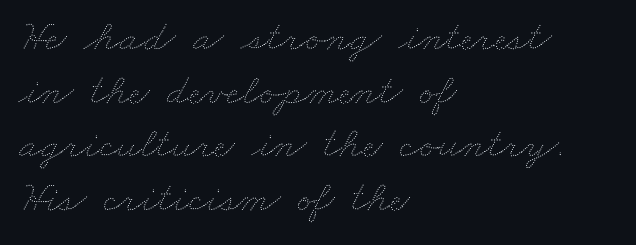
The image shows 44 px thin, wide type; set left-aligned, line spacing 1.22x, normal letter spacing, not underlined; medium stroke contrast and a small x-height.
